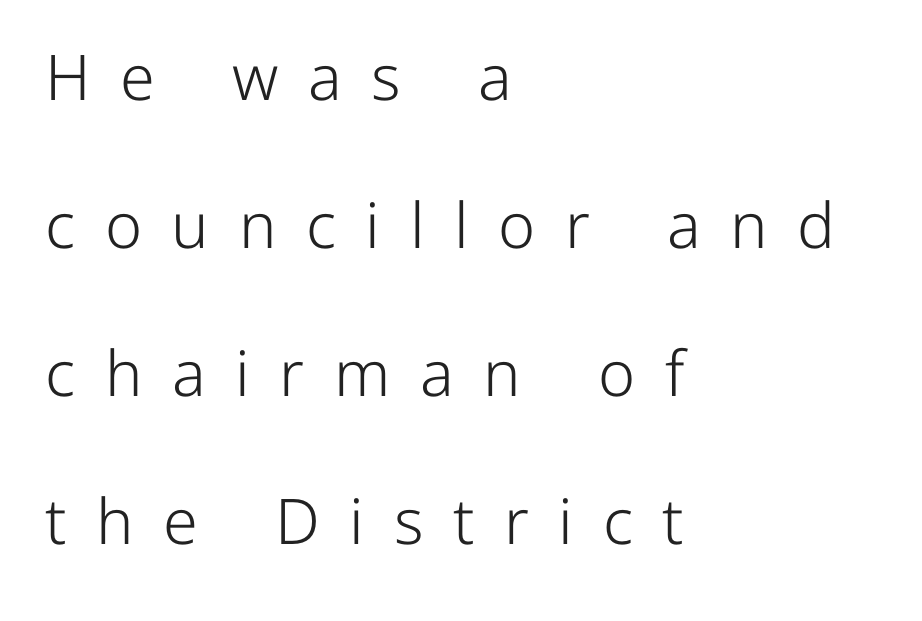
The image shows 63 px light sans-serif type, upright; set left-aligned, loose line spacing (2.35x), unusually wide letter spacing (+0.47 em), not underlined; low stroke contrast and a medium x-height.
